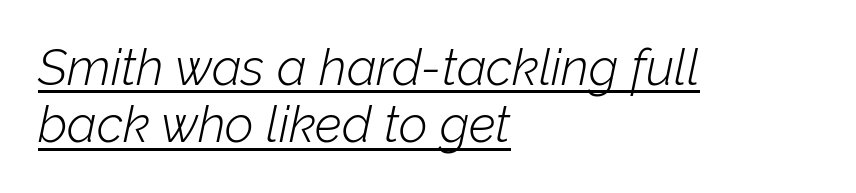
Q: Is the text bold? A: No.
Q: Is the text italic (slanted)? A: Yes, it leans right by about 12 degrees.
Q: Is the text underlined? A: Yes.
Q: How is the paragraph aligned? A: Left-aligned.
Q: Is the spacing between letters normal or unusually wide? A: Normal.
Q: Is the spacing between lines tight, normal or loose? A: Tight.
Q: Width (condensed, normal, or wide)? A: Normal.
Q: Stroke contrast? A: Low.
Q: x-height? A: Medium.
Q: Monospaced? A: No.
